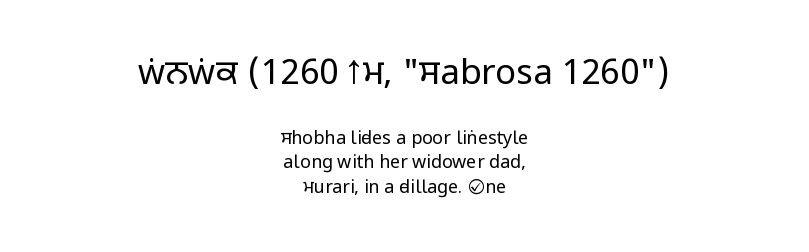
Q: Is the text bold? A: No.
Q: Is the text italic (slanted)? A: No, it is upright.
Q: Is the typeface a serif or a sans-serif typeface? A: Sans-serif.
Q: Is the text underlined? A: No.
Q: How is the paragraph aligned? A: Centered.
Q: Is the spacing between letters normal or unusually wide? A: Normal.
Q: Is the spacing between lines tight, normal or loose? A: Normal.
Q: Which block of text is set in a larger size, the first (top) or the second (bottom)? A: The first (top) one.
Q: Width (condensed, normal, or wide)? A: Condensed.
Q: Stroke contrast? A: Low.
